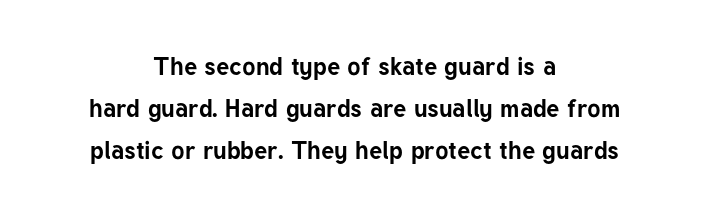
The image shows 25 px bold type, upright; set centered, normal line spacing (1.68x), normal letter spacing, not underlined.
